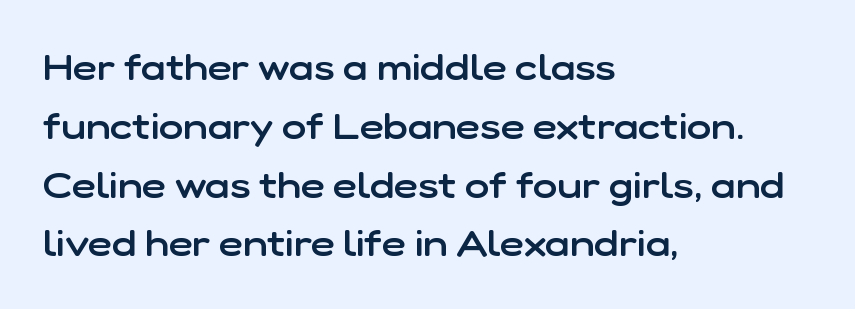
{"serif": "no", "italic": "no", "bold": "semi", "weight": "semibold", "width": "normal", "stroke_contrast": "low", "x_height": "medium", "monospaced": "no", "underline": "no", "align": "left", "line_spacing": "normal", "line_spacing_ratio": 1.59, "letter_spacing": "normal", "letter_spacing_em": 0.0, "glyph_px": 37}
